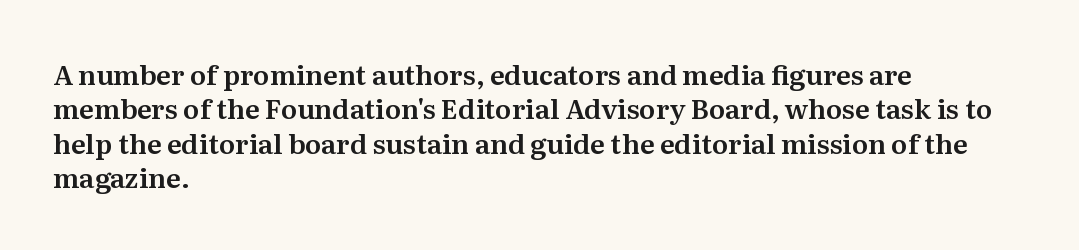
{"italic": "no", "underline": "no", "align": "left", "line_spacing": "normal", "line_spacing_ratio": 1.27, "letter_spacing": "normal", "letter_spacing_em": 0.0, "glyph_px": 27}
